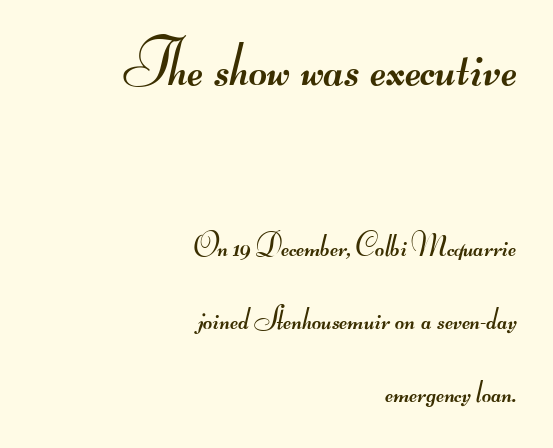
The image shows 63 px regular-weight, wide sans-serif type; set right-aligned, loose line spacing (2.29x), normal letter spacing, not underlined; the first (top) block is 1.97x larger; medium stroke contrast.
